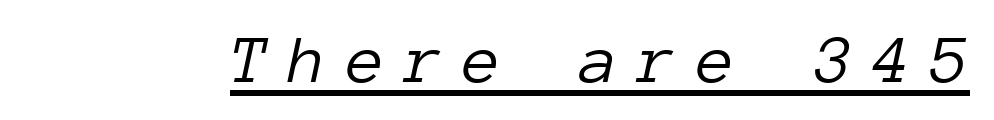
Q: Is the text bold? A: No.
Q: Is the text italic (slanted)? A: Yes, it leans right by about 12 degrees.
Q: Is the text underlined? A: Yes.
Q: Is the spacing between letters normal or unusually wide? A: Unusually wide.
Q: Width (condensed, normal, or wide)? A: Normal.
Q: Stroke contrast? A: Low.
Q: x-height? A: Medium.
Q: Monospaced? A: Yes.
